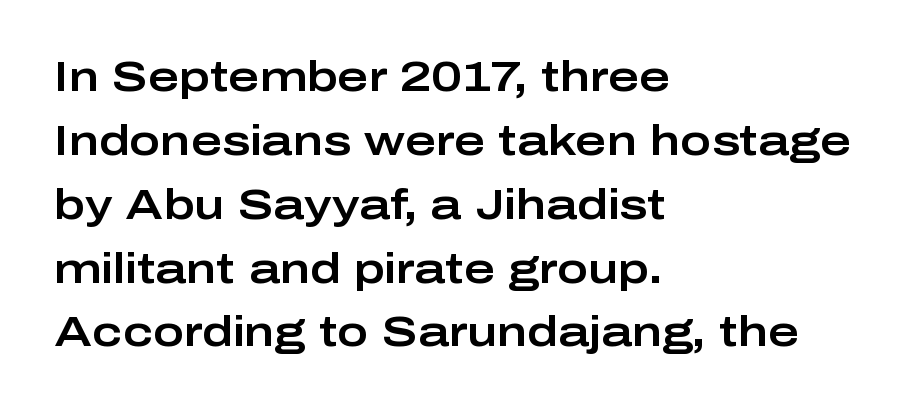
Q: Is the text italic (slanted)? A: No, it is upright.
Q: Is the typeface a serif or a sans-serif typeface? A: Sans-serif.
Q: Is the text underlined? A: No.
Q: How is the paragraph aligned? A: Left-aligned.
Q: Is the spacing between letters normal or unusually wide? A: Normal.
Q: Is the spacing between lines tight, normal or loose? A: Normal.
Q: Width (condensed, normal, or wide)? A: Wide.
Q: Stroke contrast? A: Low.
Q: x-height? A: Medium.
Q: Monospaced? A: No.
